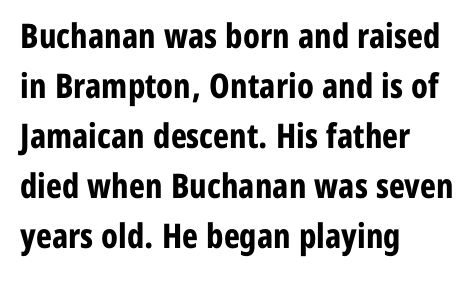
{"serif": "no", "italic": "no", "bold": "yes", "weight": "bold", "width": "condensed", "stroke_contrast": "low", "x_height": "medium", "monospaced": "no", "underline": "no", "align": "left", "line_spacing": "normal", "line_spacing_ratio": 1.47, "letter_spacing": "normal", "letter_spacing_em": 0.0, "glyph_px": 34}
